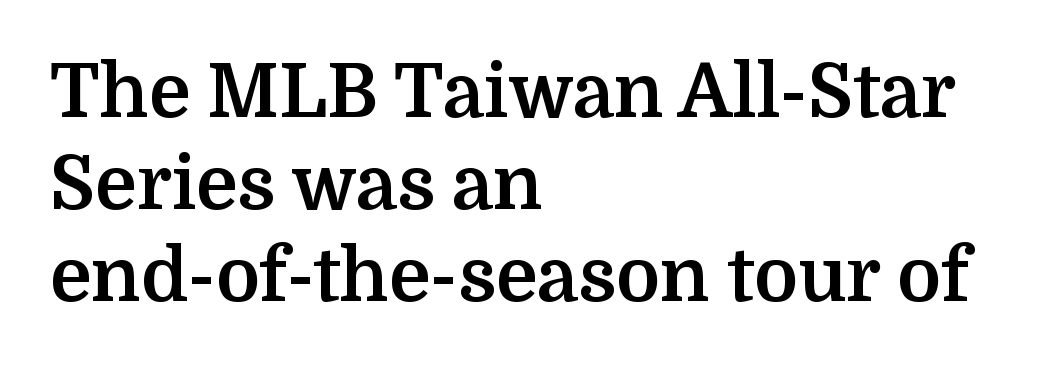
The image shows 74 px bold serif type, upright; set left-aligned, line spacing 1.24x, normal letter spacing, not underlined; medium stroke contrast and a medium x-height.
